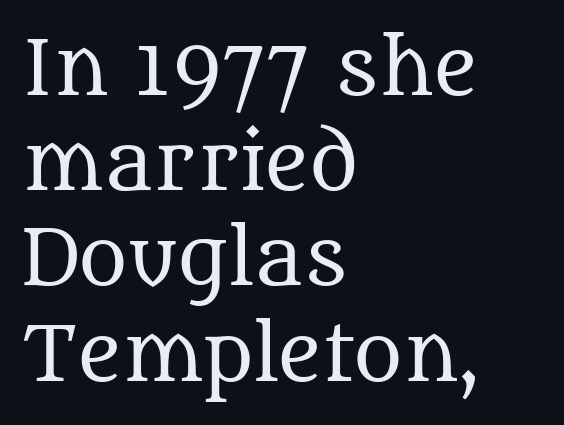
The passage shown is typed in a proportional face where columns would drift. No heavy texture on the line: the type isn't bold. To sum up the face: it has serifs. A clean baseline with only descenders dipping below it. If you drew a line through each stem, it would be perfectly vertical. Line starts are locked; line ends wander.
